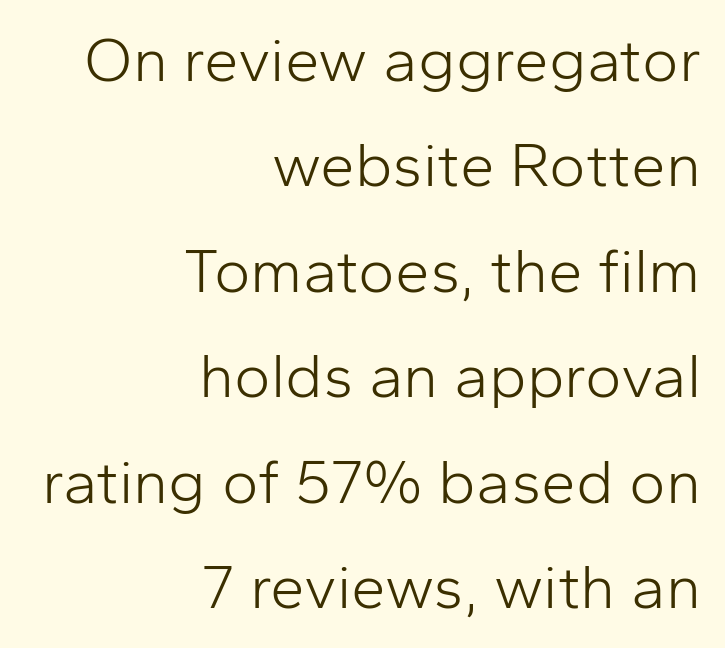
{"serif": "no", "italic": "no", "bold": "no", "weight": "light", "width": "normal", "stroke_contrast": "low", "x_height": "medium", "monospaced": "no", "underline": "no", "align": "right", "line_spacing": "normal", "line_spacing_ratio": 1.7, "letter_spacing": "normal", "letter_spacing_em": 0.0, "glyph_px": 62}
